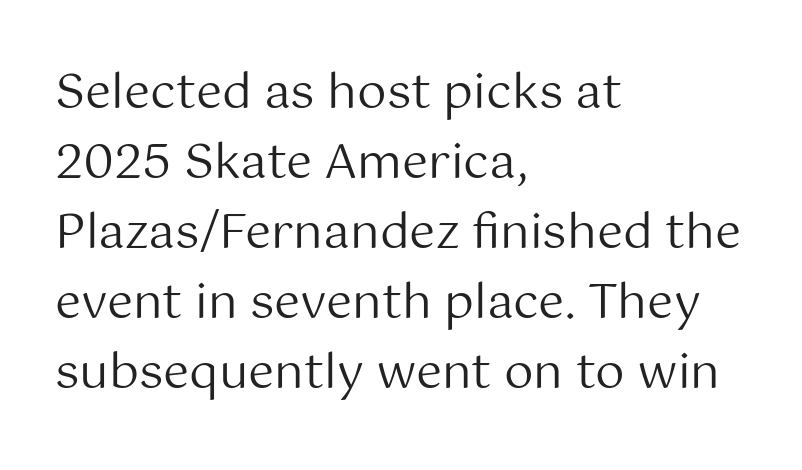
Q: Is the text bold? A: No.
Q: Is the text italic (slanted)? A: No, it is upright.
Q: Is the typeface a serif or a sans-serif typeface? A: Sans-serif.
Q: Is the text underlined? A: No.
Q: How is the paragraph aligned? A: Left-aligned.
Q: Is the spacing between letters normal or unusually wide? A: Normal.
Q: Is the spacing between lines tight, normal or loose? A: Normal.
Q: Width (condensed, normal, or wide)? A: Normal.
Q: Stroke contrast? A: Medium.
Q: x-height? A: Medium.
Q: Monospaced? A: No.
